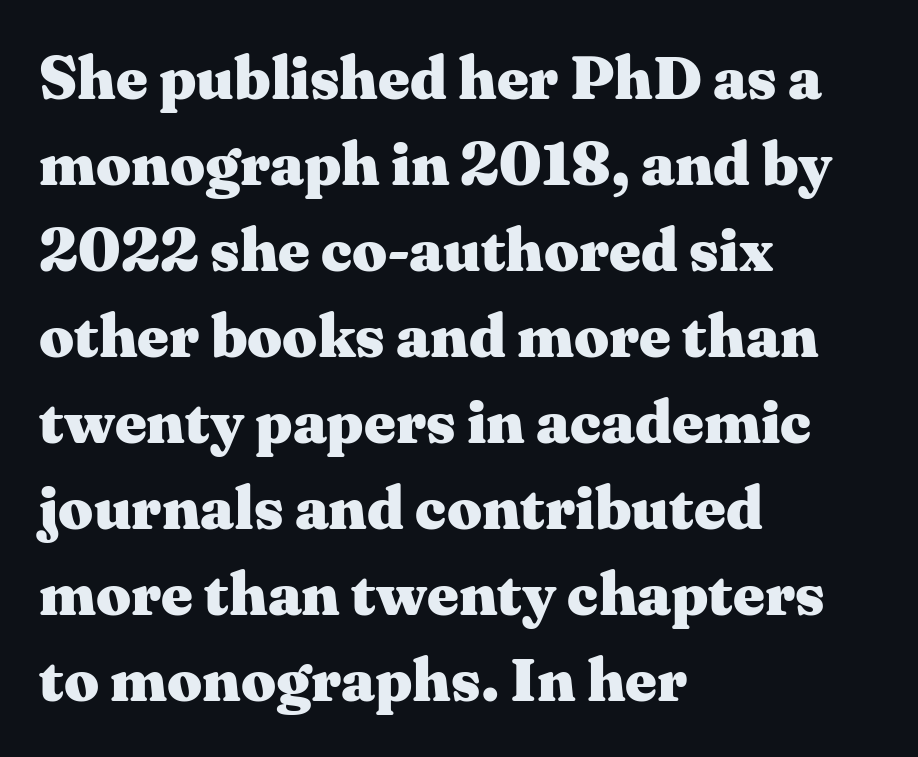
{"serif": "yes", "italic": "no", "bold": "yes", "weight": "heavy", "width": "wide", "stroke_contrast": "medium", "x_height": "medium", "monospaced": "no", "underline": "no", "align": "left", "line_spacing": "normal", "line_spacing_ratio": 1.41, "letter_spacing": "normal", "letter_spacing_em": 0.0, "glyph_px": 61}
